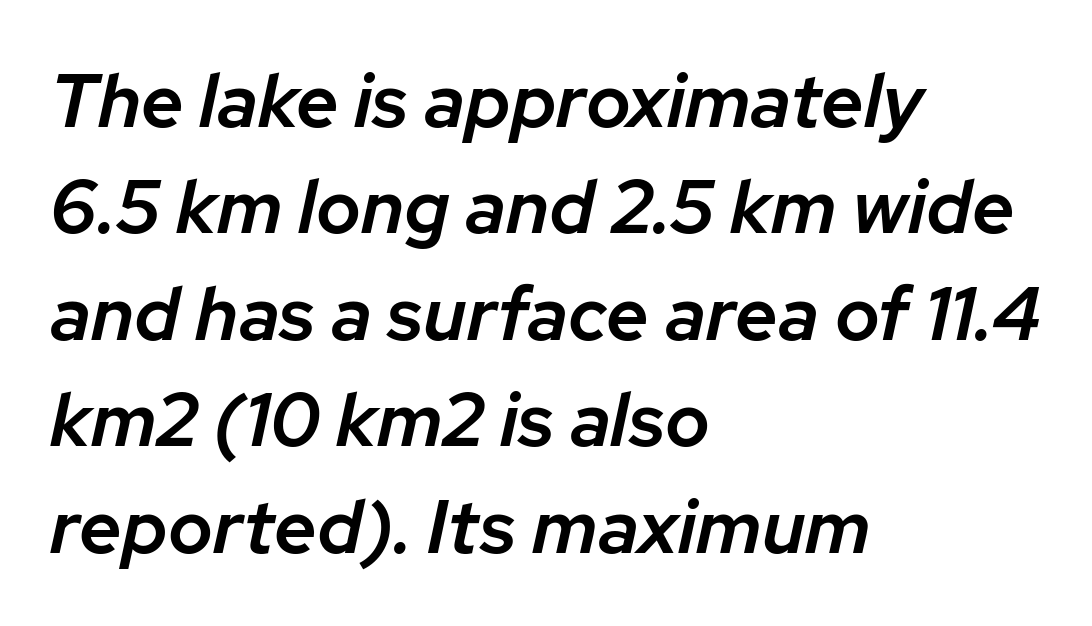
{"italic": "yes", "lean": "right", "slant_degrees": 12, "bold": "semi", "weight": "semibold", "width": "normal", "stroke_contrast": "low", "x_height": "medium", "monospaced": "no", "underline": "no", "align": "left", "line_spacing": "normal", "line_spacing_ratio": 1.42, "letter_spacing": "normal", "letter_spacing_em": 0.0, "glyph_px": 75}
